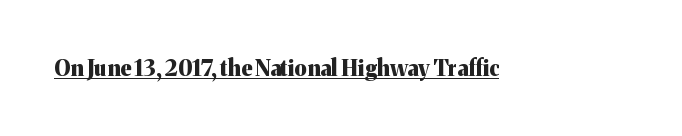
Q: Is the text bold? A: Yes.
Q: Is the text italic (slanted)? A: No, it is upright.
Q: Is the text underlined? A: Yes.
Q: Is the spacing between letters normal or unusually wide? A: Normal.
